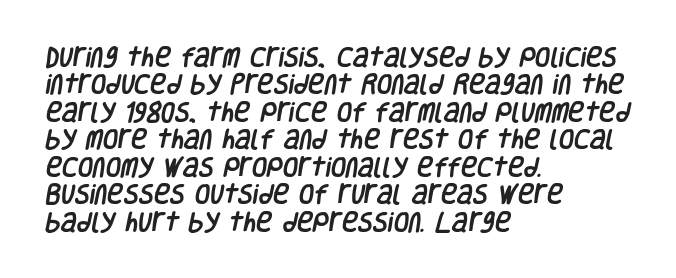
Q: Is the text underlined? A: No.
Q: How is the paragraph aligned? A: Left-aligned.
Q: Is the spacing between letters normal or unusually wide? A: Normal.
Q: Is the spacing between lines tight, normal or loose? A: Normal.
